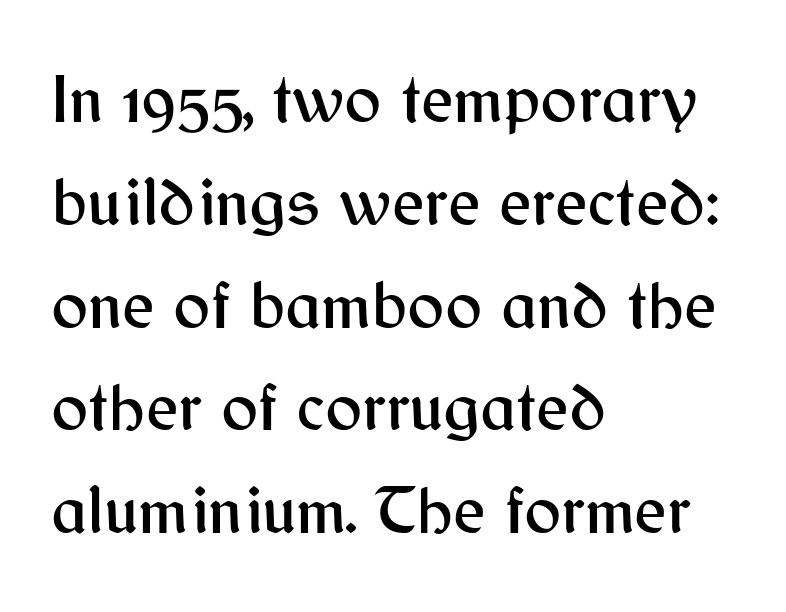
Q: Is the text italic (slanted)? A: No, it is upright.
Q: Is the typeface a serif or a sans-serif typeface? A: Sans-serif.
Q: Is the text underlined? A: No.
Q: How is the paragraph aligned? A: Left-aligned.
Q: Is the spacing between letters normal or unusually wide? A: Normal.
Q: Is the spacing between lines tight, normal or loose? A: Normal.
Q: Width (condensed, normal, or wide)? A: Normal.
Q: Stroke contrast? A: Medium.
Q: x-height? A: Medium.
Q: Monospaced? A: No.
